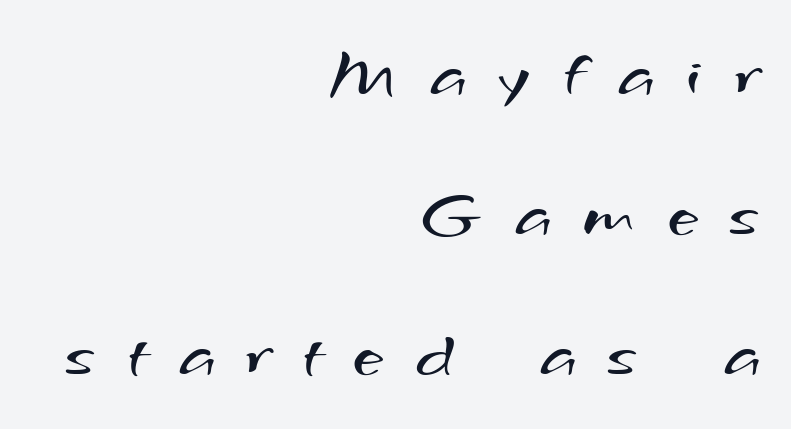
A typesetter would call this proportional, since set widths differ per character. A sans-serif font was chosen for this passage. This sample trades compactness for vertical openness between lines. The specimen omits any rule beneath the text block's lines. The letterforms sit at book weight or below.
